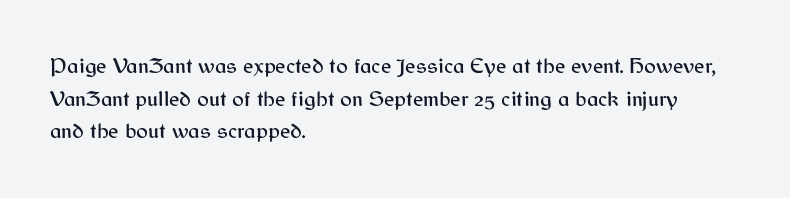
The image shows 22 px text type, upright; set left-aligned, normal line spacing (1.48x), normal letter spacing, not underlined.
